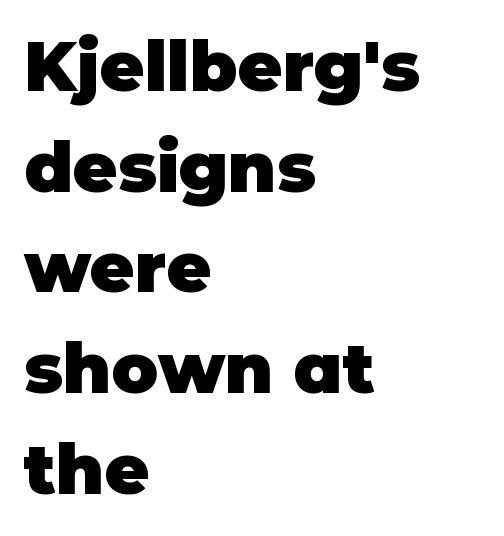
Is this a fixed-width face? No — the glyphs have proportional, varying widths. Layout note: lines flush left. Nope, not italic — everything's standing straight. The characters display no serif detailing; their extremities are plain. Each row of text sits above clean, open space. Nothing unusual about the tracking: characters are spaced as the font intends.
